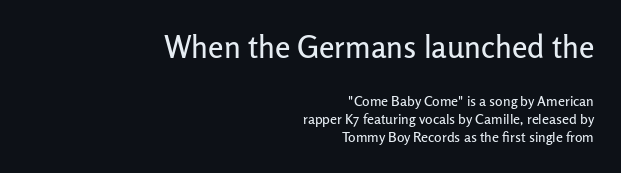
Q: Is the text italic (slanted)? A: No, it is upright.
Q: Is the typeface a serif or a sans-serif typeface? A: Sans-serif.
Q: Is the text underlined? A: No.
Q: How is the paragraph aligned? A: Right-aligned.
Q: Is the spacing between letters normal or unusually wide? A: Normal.
Q: Is the spacing between lines tight, normal or loose? A: Normal.
Q: Which block of text is set in a larger size, the first (top) or the second (bottom)? A: The first (top) one.
Q: Width (condensed, normal, or wide)? A: Normal.
Q: Stroke contrast? A: Low.
Q: x-height? A: Medium.
Q: Monospaced? A: No.
